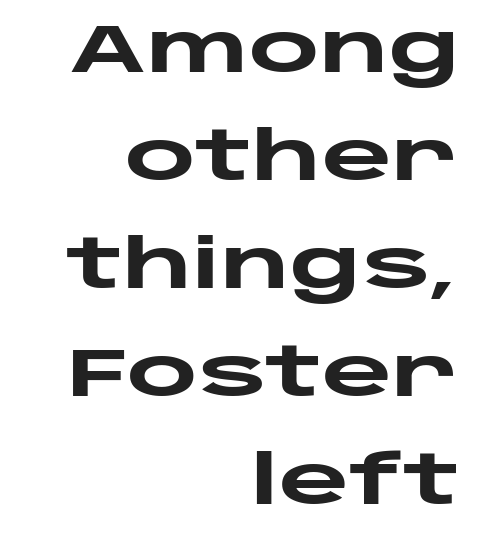
Q: Is the text bold? A: Yes.
Q: Is the text italic (slanted)? A: No, it is upright.
Q: Is the typeface a serif or a sans-serif typeface? A: Sans-serif.
Q: Is the text underlined? A: No.
Q: How is the paragraph aligned? A: Right-aligned.
Q: Is the spacing between letters normal or unusually wide? A: Normal.
Q: Is the spacing between lines tight, normal or loose? A: Normal.
Q: Width (condensed, normal, or wide)? A: Wide.
Q: Stroke contrast? A: Low.
Q: x-height? A: Large.
Q: Monospaced? A: No.
